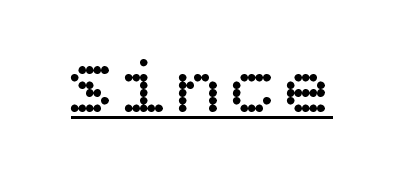
The image shows 76 px regular-weight type, upright; set underlined; low stroke contrast and a large x-height.
